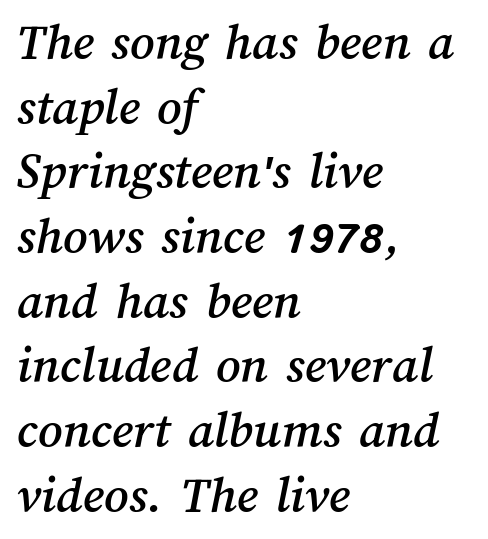
{"width": "normal", "stroke_contrast": "medium", "x_height": "medium", "monospaced": "no", "underline": "no", "align": "left", "line_spacing_ratio": 1.22, "letter_spacing": "normal", "letter_spacing_em": 0.0, "glyph_px": 53}
